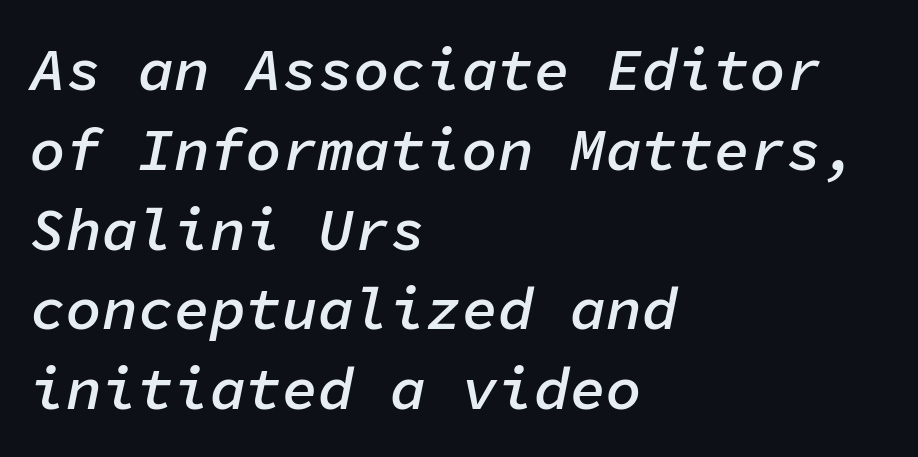
{"italic": "yes", "lean": "right", "slant_degrees": 11, "bold": "semi", "weight": "semibold", "width": "normal", "stroke_contrast": "low", "x_height": "medium", "monospaced": "yes", "underline": "no", "align": "left", "line_spacing": "normal", "line_spacing_ratio": 1.33, "letter_spacing": "normal", "letter_spacing_em": 0.0, "glyph_px": 60}
